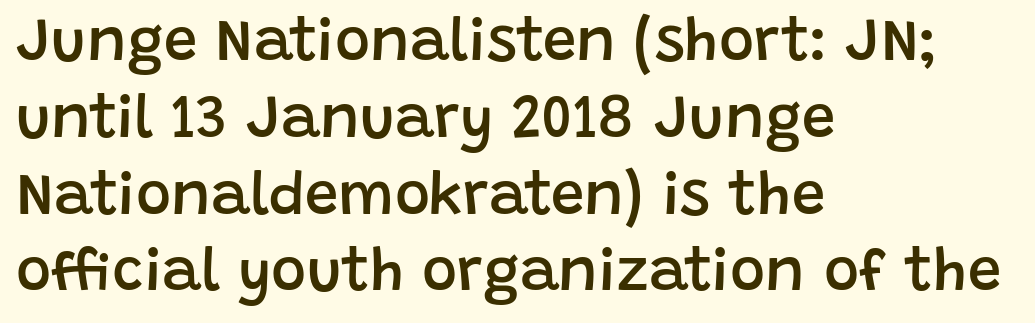
The image shows 60 px semibold sans-serif type, upright; set left-aligned, normal line spacing (1.28x), normal letter spacing, not underlined; low stroke contrast and a large x-height.
